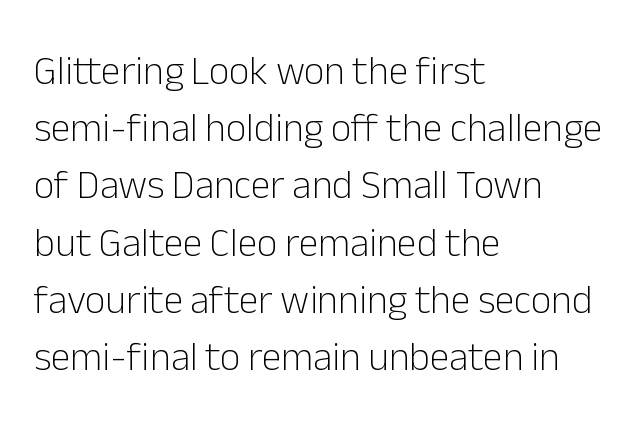
Typeset ragged right — the left edge is the straight one. Tall strokes in this sample are plumb rather than angled. Varying glyph widths throughout — classic text-font behaviour. The words here are not underlined.
